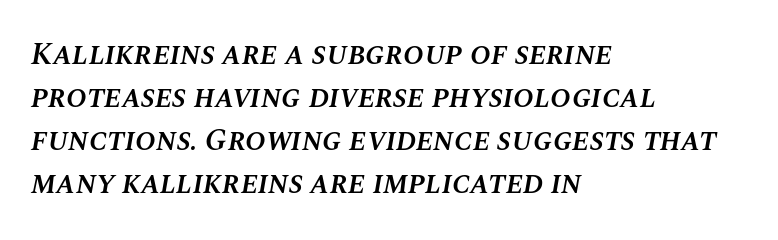
Q: Is the text bold? A: Semi-bold.
Q: Is the text italic (slanted)? A: Yes, it leans right by about 10 degrees.
Q: Is the text underlined? A: No.
Q: How is the paragraph aligned? A: Left-aligned.
Q: Is the spacing between letters normal or unusually wide? A: Normal.
Q: Is the spacing between lines tight, normal or loose? A: Normal.
Q: Width (condensed, normal, or wide)? A: Normal.
Q: Stroke contrast? A: Medium.
Q: x-height? A: Large.
Q: Monospaced? A: No.
